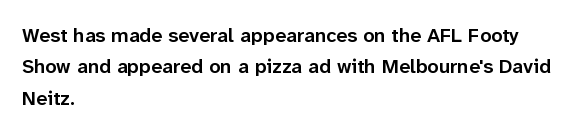
The characters look somewhat weighty, a semibold short of true bold. The passage shown is not underscored anywhere. Tall strokes in this sample are plumb rather than angled. Observe the ordinary spacing: letters are neighbours, not strangers.
